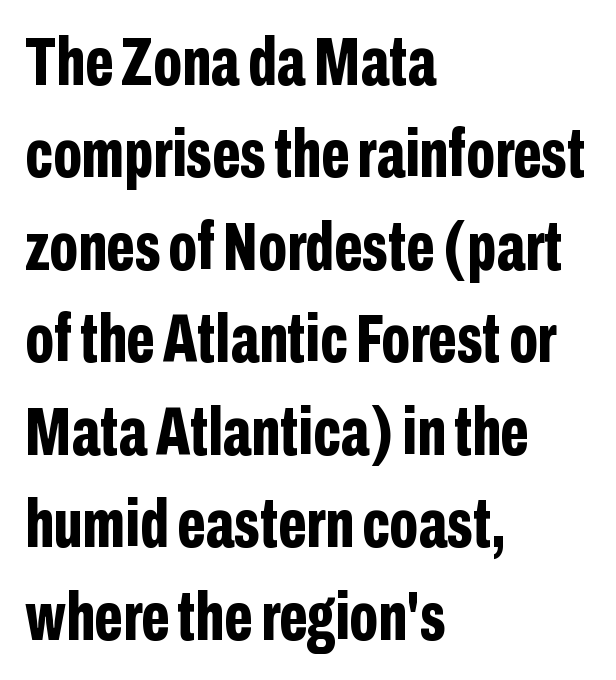
Nobody drew a line under any word here. Looks like regular typesetting: each glyph gets only the width it needs. Words appear dense and cohesive because spacing is normal. Note: no serifs on the glyphs.
